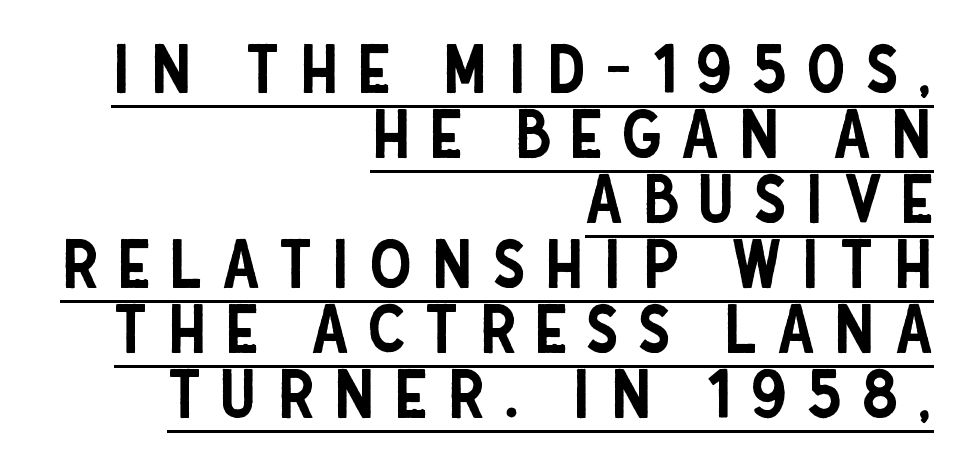
Q: Is the text italic (slanted)? A: No, it is upright.
Q: Is the typeface a serif or a sans-serif typeface? A: Sans-serif.
Q: Is the text underlined? A: Yes.
Q: How is the paragraph aligned? A: Right-aligned.
Q: Is the spacing between letters normal or unusually wide? A: Unusually wide.
Q: Is the spacing between lines tight, normal or loose? A: Tight.
Q: Width (condensed, normal, or wide)? A: Condensed.
Q: Stroke contrast? A: Low.
Q: x-height? A: Large.
Q: Monospaced? A: No.
